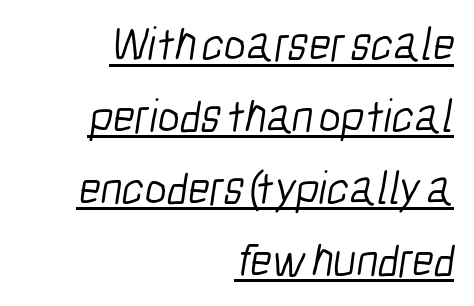
Does extra space separate the letters? No, they use regular spacing. Does the type have serifs? No, each stem ends abruptly. The rendering uses natural spacing where letterforms have individual widths. Notice how a bar underscores the lettering throughout. Alignment: flush right. The leading is moderate, giving the passage an even texture.
